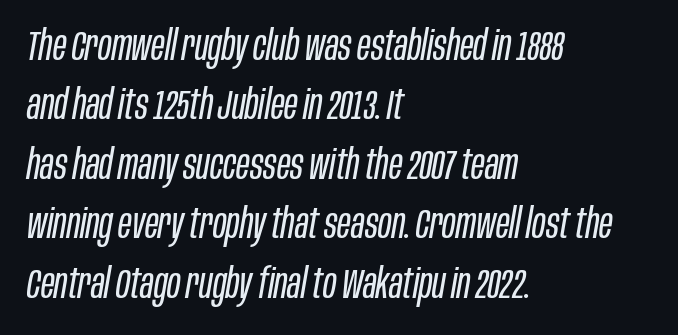
The letters look calm and open, with moderate or lighter stems. Think of a printed novel: that variable character pitch is what you see here. How are the letters spaced? Ordinarily, with no added tracking. Italic: yes, the glyphs are oblique. Descenders are the only things crossing below the line. The vertical gap from one line to the next is medium.
